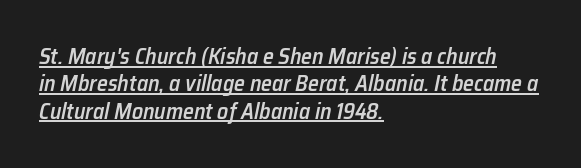
The image shows 22 px text type, italic (leaning right); set left-aligned, line spacing 1.24x, normal letter spacing, underlined.
